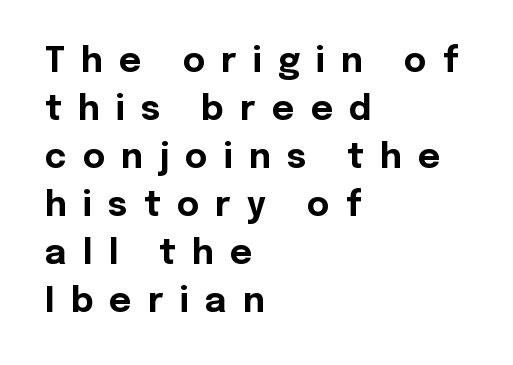
Q: Is the text bold? A: Yes.
Q: Is the text italic (slanted)? A: No, it is upright.
Q: Is the typeface a serif or a sans-serif typeface? A: Sans-serif.
Q: Is the text underlined? A: No.
Q: How is the paragraph aligned? A: Left-aligned.
Q: Is the spacing between letters normal or unusually wide? A: Unusually wide.
Q: Is the spacing between lines tight, normal or loose? A: Normal.
Q: Width (condensed, normal, or wide)? A: Normal.
Q: x-height? A: Medium.
Q: Monospaced? A: No.
